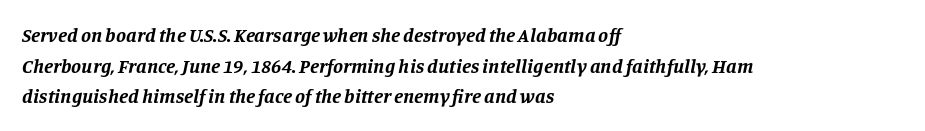
Q: Is the text bold? A: Yes.
Q: Is the text italic (slanted)? A: Yes, it leans right by about 11 degrees.
Q: Is the text underlined? A: No.
Q: How is the paragraph aligned? A: Left-aligned.
Q: Is the spacing between letters normal or unusually wide? A: Normal.
Q: Is the spacing between lines tight, normal or loose? A: Normal.
